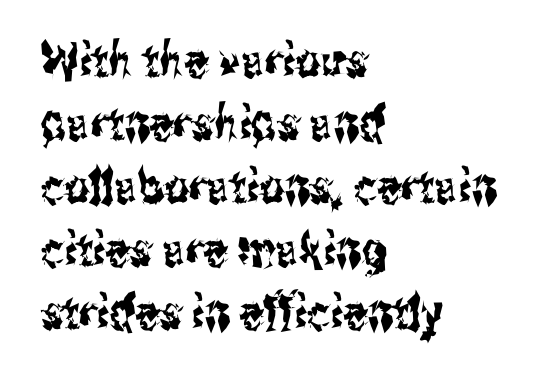
{"serif": "no", "italic": "no", "width": "condensed", "stroke_contrast": "medium", "x_height": "medium", "monospaced": "no", "underline": "no", "align": "left", "line_spacing": "normal", "line_spacing_ratio": 1.31, "letter_spacing": "normal", "letter_spacing_em": 0.0, "glyph_px": 48}
